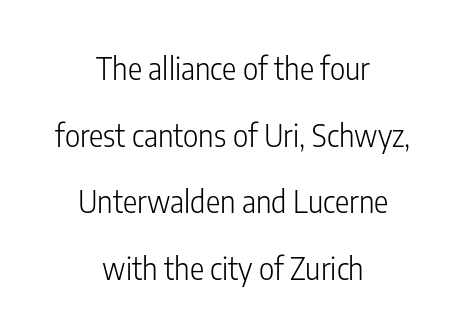
Q: Is the text bold? A: No.
Q: Is the text italic (slanted)? A: No, it is upright.
Q: Is the typeface a serif or a sans-serif typeface? A: Sans-serif.
Q: Is the text underlined? A: No.
Q: How is the paragraph aligned? A: Centered.
Q: Is the spacing between letters normal or unusually wide? A: Normal.
Q: Is the spacing between lines tight, normal or loose? A: Loose.
Q: Width (condensed, normal, or wide)? A: Condensed.
Q: Stroke contrast? A: Low.
Q: x-height? A: Medium.
Q: Monospaced? A: No.
